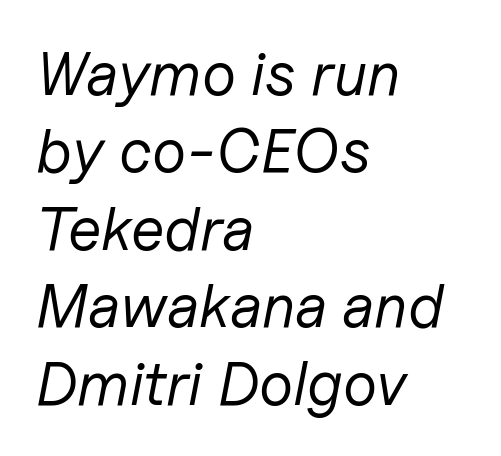
Q: Is the text bold? A: No.
Q: Is the text italic (slanted)? A: Yes, it leans right by about 11 degrees.
Q: Is the text underlined? A: No.
Q: How is the paragraph aligned? A: Left-aligned.
Q: Is the spacing between letters normal or unusually wide? A: Normal.
Q: Is the spacing between lines tight, normal or loose? A: Normal.
Q: Width (condensed, normal, or wide)? A: Normal.
Q: Stroke contrast? A: Low.
Q: x-height? A: Medium.
Q: Monospaced? A: No.
